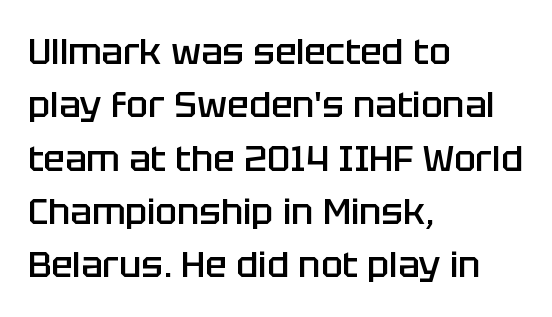
{"serif": "no", "italic": "no", "bold": "semi", "weight": "semibold", "width": "normal", "stroke_contrast": "low", "x_height": "large", "monospaced": "no", "underline": "no", "align": "left", "line_spacing": "normal", "line_spacing_ratio": 1.48, "letter_spacing": "normal", "letter_spacing_em": 0.0, "glyph_px": 36}
